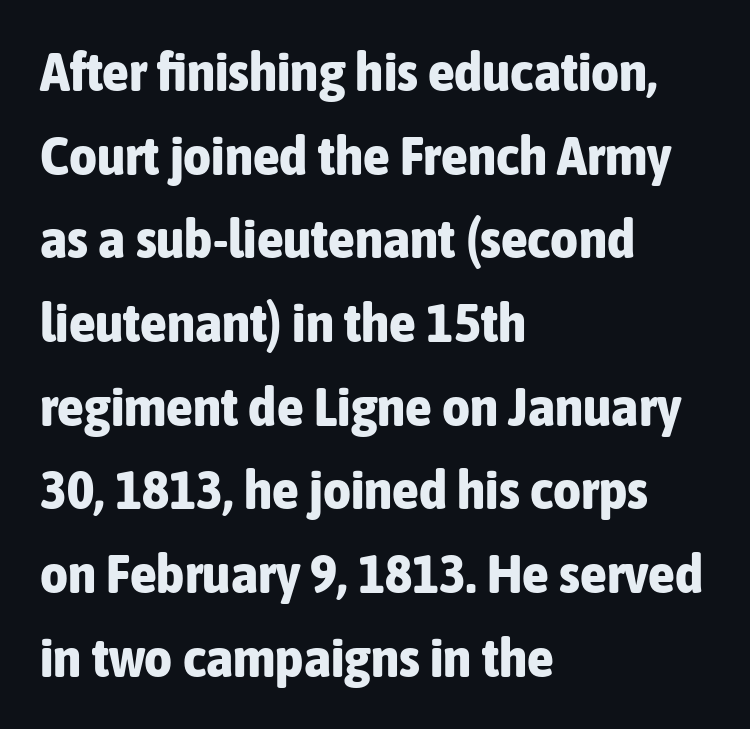
Q: Is the text bold? A: Yes.
Q: Is the text italic (slanted)? A: No, it is upright.
Q: Is the typeface a serif or a sans-serif typeface? A: Sans-serif.
Q: Is the text underlined? A: No.
Q: How is the paragraph aligned? A: Left-aligned.
Q: Is the spacing between letters normal or unusually wide? A: Normal.
Q: Is the spacing between lines tight, normal or loose? A: Normal.
Q: Width (condensed, normal, or wide)? A: Condensed.
Q: Stroke contrast? A: Low.
Q: x-height? A: Medium.
Q: Monospaced? A: No.
